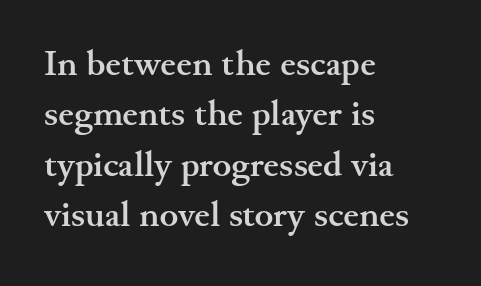
Q: Is the text bold? A: Yes.
Q: Is the text italic (slanted)? A: No, it is upright.
Q: Is the typeface a serif or a sans-serif typeface? A: Serif.
Q: Is the text underlined? A: No.
Q: How is the paragraph aligned? A: Left-aligned.
Q: Is the spacing between letters normal or unusually wide? A: Normal.
Q: Is the spacing between lines tight, normal or loose? A: Normal.
Q: Width (condensed, normal, or wide)? A: Wide.
Q: Stroke contrast? A: Medium.
Q: x-height? A: Small.
Q: Monospaced? A: No.
